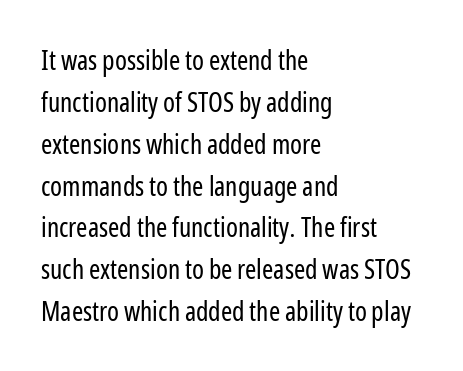
{"italic": "no", "bold": "no", "underline": "no", "align": "left", "line_spacing": "normal", "line_spacing_ratio": 1.55, "letter_spacing": "normal", "letter_spacing_em": 0.0, "glyph_px": 27}
